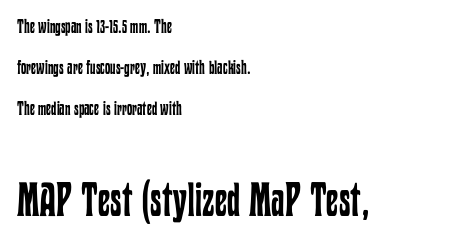
Q: Is the text bold? A: No.
Q: Is the text italic (slanted)? A: No, it is upright.
Q: Is the text underlined? A: No.
Q: How is the paragraph aligned? A: Left-aligned.
Q: Is the spacing between letters normal or unusually wide? A: Normal.
Q: Is the spacing between lines tight, normal or loose? A: Loose.
Q: Which block of text is set in a larger size, the first (top) or the second (bottom)? A: The second (bottom) one.
Q: Width (condensed, normal, or wide)? A: Condensed.
Q: Stroke contrast? A: Low.
Q: x-height? A: Medium.
Q: Monospaced? A: No.
